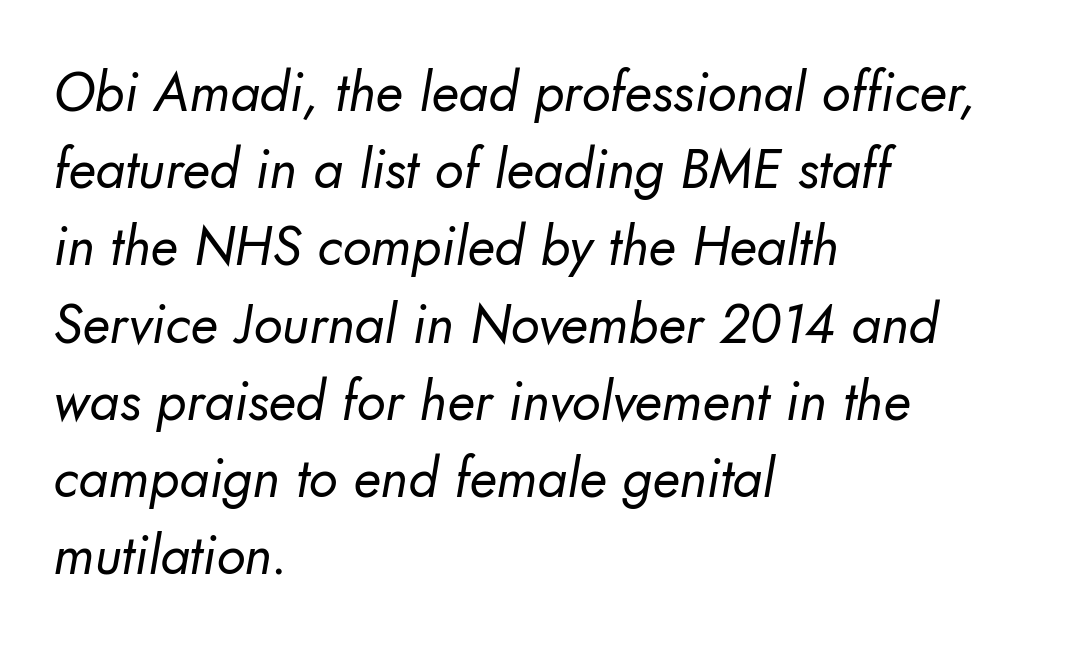
{"serif": "no", "bold": "no", "weight": "regular", "width": "normal", "stroke_contrast": "low", "x_height": "small", "monospaced": "no", "underline": "no", "align": "left", "line_spacing": "normal", "line_spacing_ratio": 1.43, "letter_spacing": "normal", "letter_spacing_em": 0.0, "glyph_px": 54}
